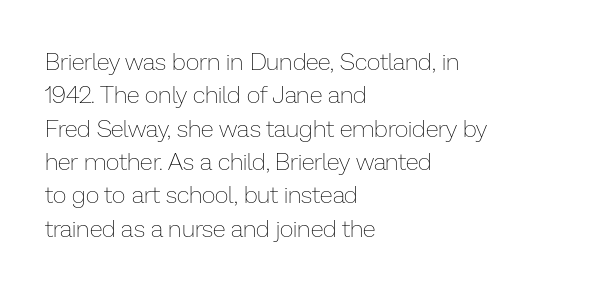
Q: Is the text bold? A: No.
Q: Is the text italic (slanted)? A: No, it is upright.
Q: Is the text underlined? A: No.
Q: How is the paragraph aligned? A: Left-aligned.
Q: Is the spacing between letters normal or unusually wide? A: Normal.
Q: Is the spacing between lines tight, normal or loose? A: Normal.
